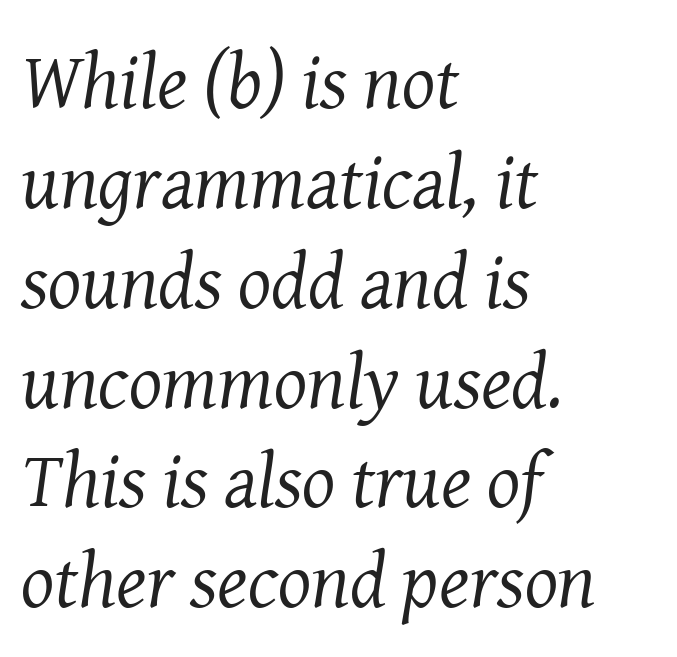
The image shows 78 px regular-weight serif type, italic (leaning right); set left-aligned, normal line spacing (1.28x), normal letter spacing, not underlined; medium stroke contrast and a medium x-height.
